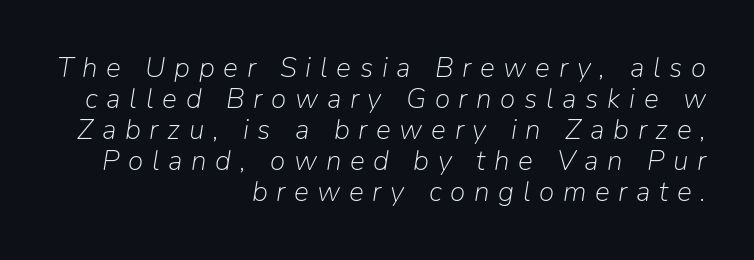
The image shows 28 px light type, italic (leaning right); set right-aligned, tight line spacing (1.11x), unusually wide letter spacing (+0.31 em), not underlined; low stroke contrast and a medium x-height.
